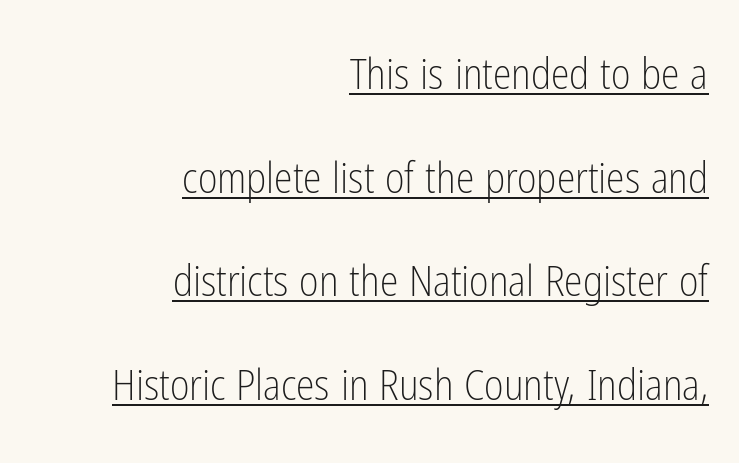
Q: Is the text bold? A: No.
Q: Is the text italic (slanted)? A: No, it is upright.
Q: Is the typeface a serif or a sans-serif typeface? A: Sans-serif.
Q: Is the text underlined? A: Yes.
Q: How is the paragraph aligned? A: Right-aligned.
Q: Is the spacing between letters normal or unusually wide? A: Normal.
Q: Is the spacing between lines tight, normal or loose? A: Loose.
Q: Width (condensed, normal, or wide)? A: Condensed.
Q: Stroke contrast? A: Low.
Q: x-height? A: Medium.
Q: Monospaced? A: No.
